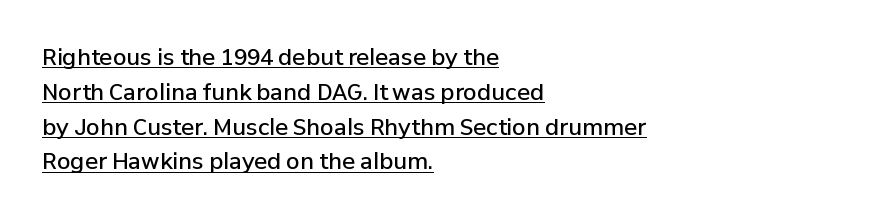
This sample carries an underscore along the baseline area. The leading is moderate, giving the passage an even texture. Every stem runs plumb, perpendicular to the baseline. Notice how the passage keeps a crisp vertical edge on the left only. As a designer I'd log this as weight 600, semibold.
